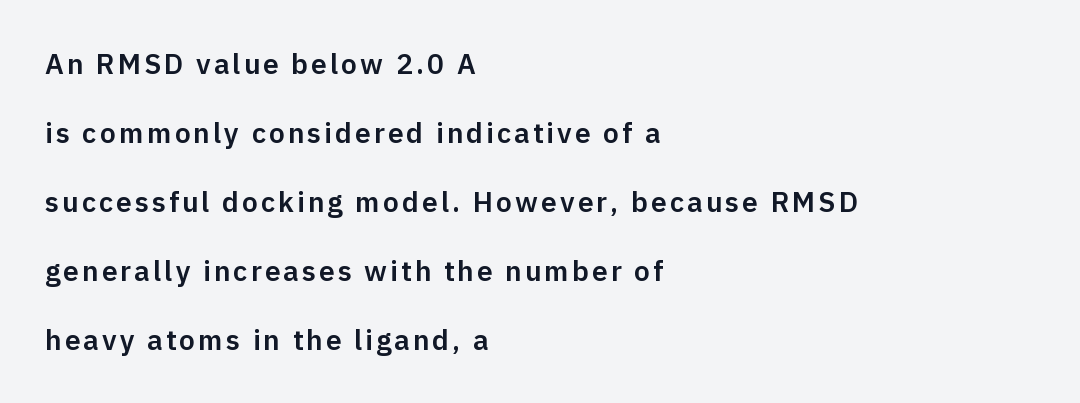
The image shows 28 px sans-serif type, upright; set left-aligned, loose line spacing (2.46x), not underlined; low stroke contrast and a medium x-height.
